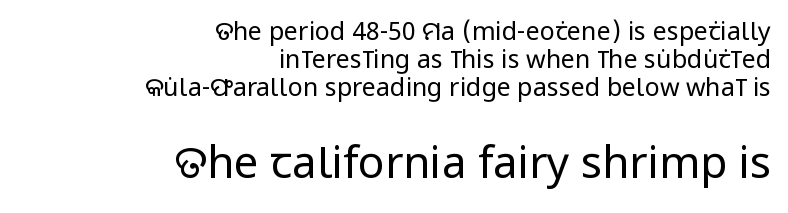
The image shows 44 px regular-weight, condensed sans-serif type, upright; set right-aligned, tight line spacing (1.13x), normal letter spacing, not underlined; the second (bottom) block is 1.76x larger; low stroke contrast and a large x-height.
